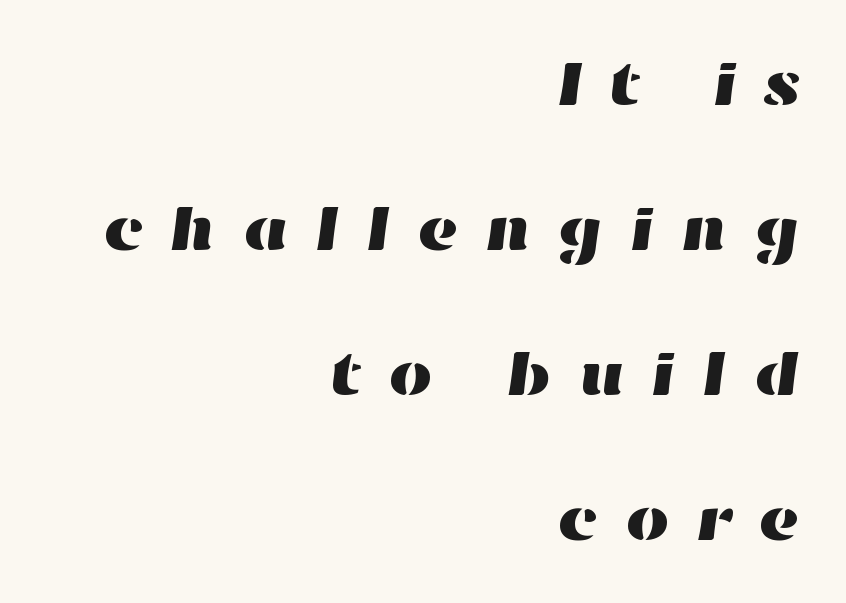
The compositor pushed each line to the right boundary. Anything drawn beneath the words? Only blank space. Baseline-to-baseline distance is far greater than the letter height. The horizontal fit of the characters is loose and conspicuously gappy. The rendering uses natural spacing where letterforms have individual widths.
